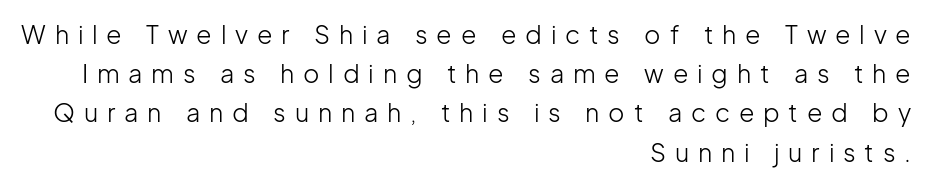
Q: Is the text bold? A: No.
Q: Is the text italic (slanted)? A: No, it is upright.
Q: Is the text underlined? A: No.
Q: How is the paragraph aligned? A: Right-aligned.
Q: Is the spacing between letters normal or unusually wide? A: Unusually wide.
Q: Is the spacing between lines tight, normal or loose? A: Normal.
